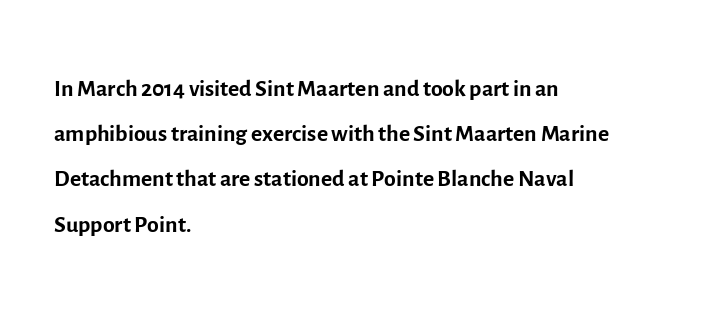
The image shows 34 px regular-weight sans-serif type, upright; set left-aligned, normal line spacing (1.33x), normal letter spacing, not underlined; a medium x-height.
